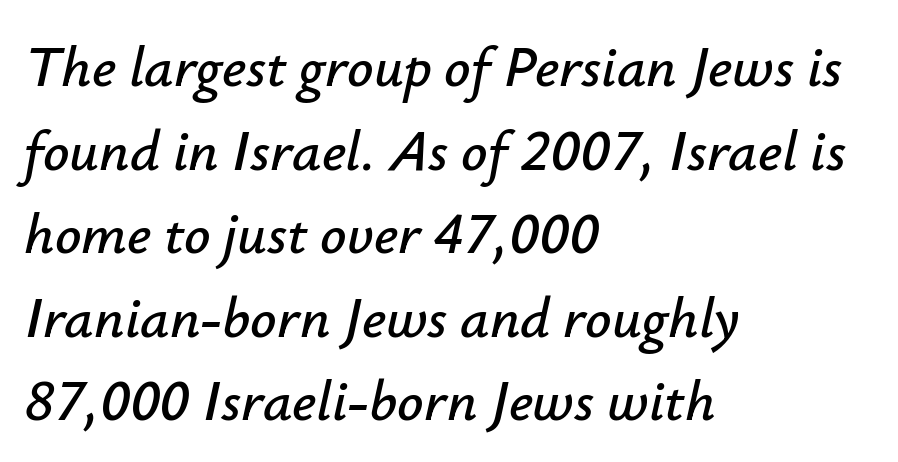
The image shows 58 px text type, italic (leaning right); set left-aligned, normal line spacing (1.44x), normal letter spacing, not underlined; low stroke contrast and a small x-height.
